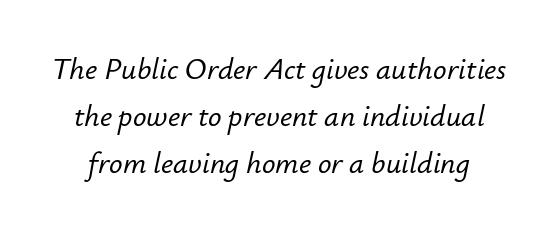
{"italic": "yes", "lean": "right", "slant_degrees": 12, "width": "normal", "stroke_contrast": "low", "x_height": "small", "monospaced": "no", "underline": "no", "line_spacing": "normal", "line_spacing_ratio": 1.57, "letter_spacing": "normal", "letter_spacing_em": 0.0, "glyph_px": 30}
